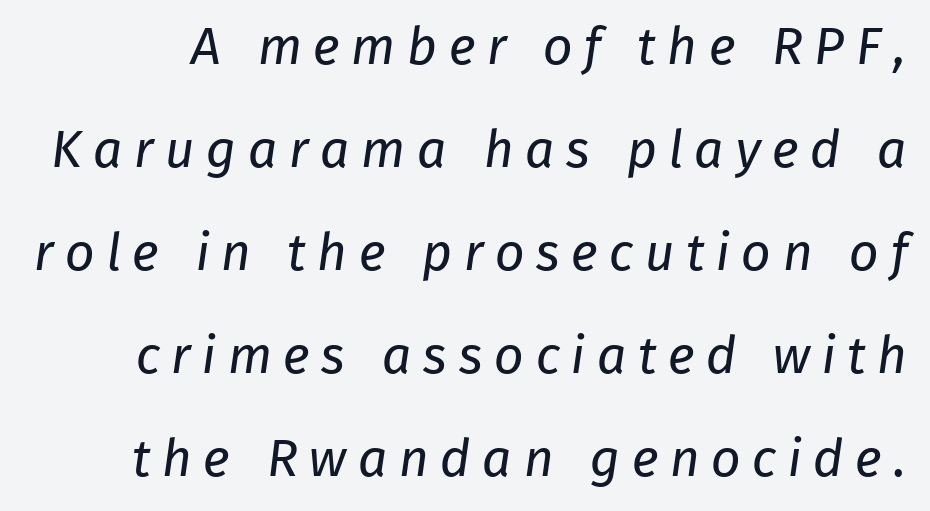
The image shows 52 px regular-weight sans-serif type; set loose line spacing (1.98x), unusually wide letter spacing (+0.22 em), not underlined; low stroke contrast and a medium x-height.
